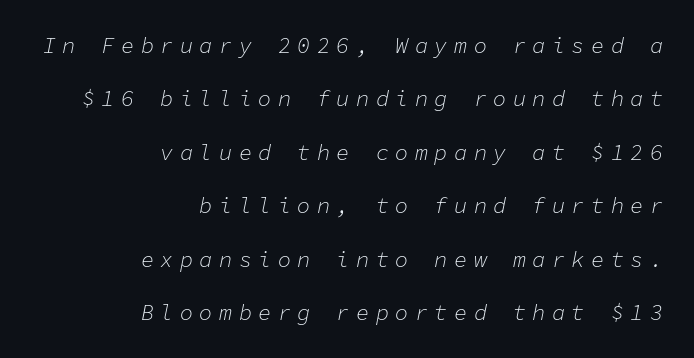
The image shows 22 px text type, italic (leaning right); set right-aligned, loose line spacing (2.43x), unusually wide letter spacing (+0.29 em), not underlined.
